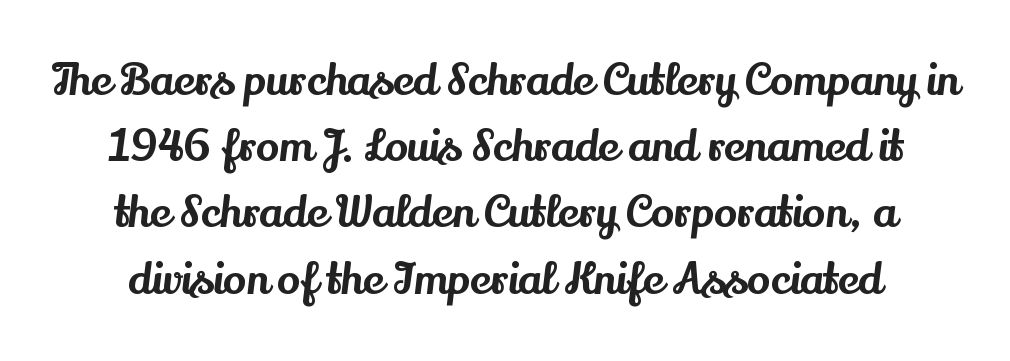
The image shows 43 px serif type; set normal line spacing (1.54x), normal letter spacing, not underlined; medium stroke contrast and a small x-height.
